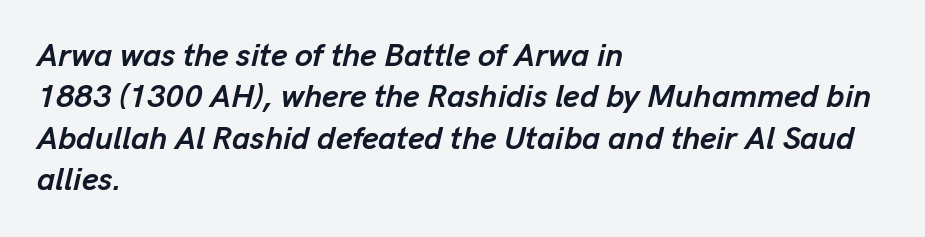
Students, note that the glyphs here touch the page at normal intervals. Normally led — the rows are evenly, conventionally spaced. The strip under each line holds only bare page. The lines are quadded left. The face used here is proportionally spaced, like ordinary book or web type. Plenty of ink on the page — the face is bold.
